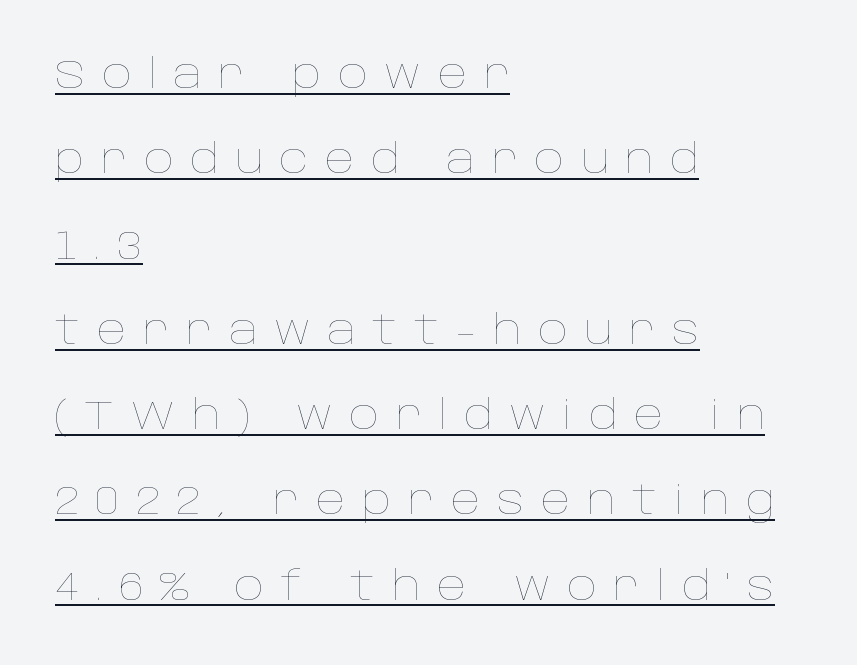
Glyph-to-glyph distance is far greater than everyday printed text. Widely set lines give the paragraph a tall, airy silhouette. The rendering uses the underline text-decoration. The typeface has the unassuming heft of standard copy or less. Every row of glyphs begins at an identical x-position on the left.
